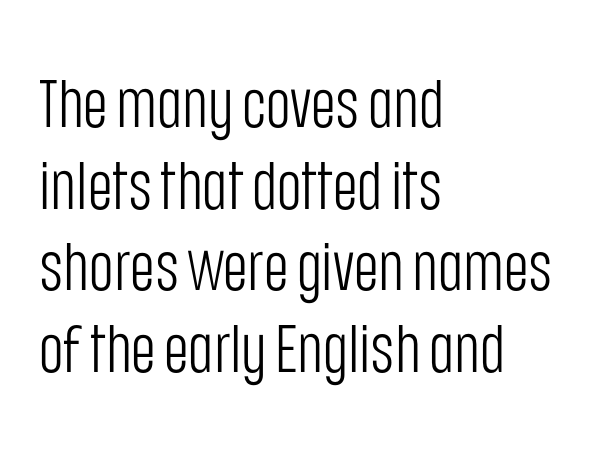
Q: Is the text bold? A: No.
Q: Is the text italic (slanted)? A: No, it is upright.
Q: Is the typeface a serif or a sans-serif typeface? A: Sans-serif.
Q: Is the text underlined? A: No.
Q: How is the paragraph aligned? A: Left-aligned.
Q: Is the spacing between letters normal or unusually wide? A: Normal.
Q: Width (condensed, normal, or wide)? A: Condensed.
Q: Stroke contrast? A: Low.
Q: x-height? A: Large.
Q: Monospaced? A: No.
